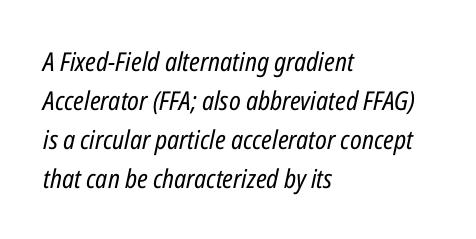
The image shows 26 px text type, italic (leaning right); set left-aligned, normal line spacing (1.5x), normal letter spacing, not underlined.
